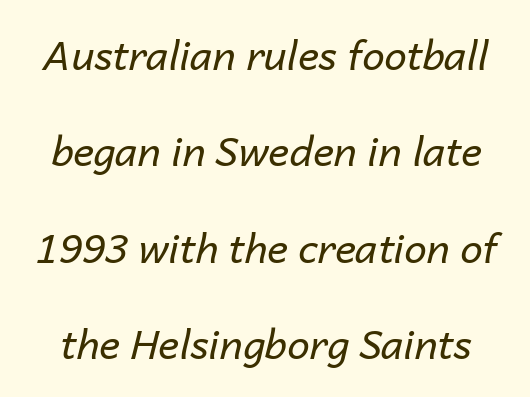
Q: Is the text bold? A: No.
Q: Is the text italic (slanted)? A: Yes, it leans right by about 14 degrees.
Q: Is the text underlined? A: No.
Q: Is the spacing between letters normal or unusually wide? A: Normal.
Q: Is the spacing between lines tight, normal or loose? A: Loose.
Q: Width (condensed, normal, or wide)? A: Normal.
Q: Stroke contrast? A: Low.
Q: x-height? A: Medium.
Q: Monospaced? A: No.
